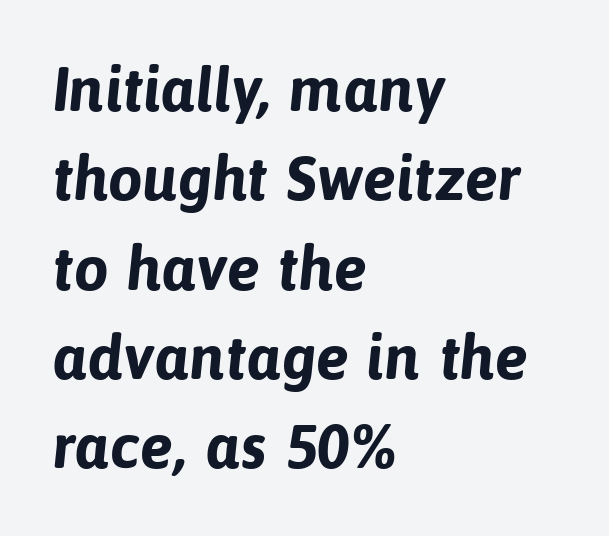
Do the characters align in a grid? No, the font is proportional. The face used here is a sans, in the tradition of grotesques and geometrics. The string is rendered with underlining switched off. The typesetting leans heavy: a genuine bold. Leading: standard.
